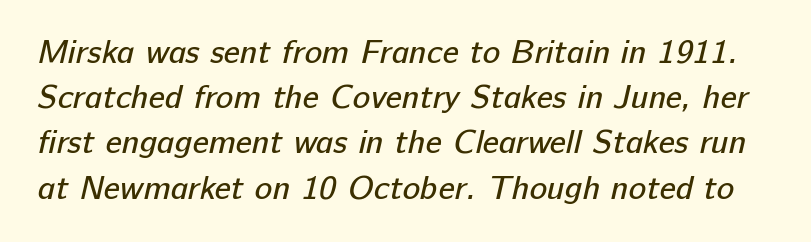
{"serif": "no", "bold": "no", "weight": "regular", "width": "normal", "stroke_contrast": "low", "x_height": "medium", "monospaced": "no", "underline": "no", "line_spacing": "normal", "line_spacing_ratio": 1.37, "letter_spacing": "normal", "letter_spacing_em": 0.0, "glyph_px": 33}
